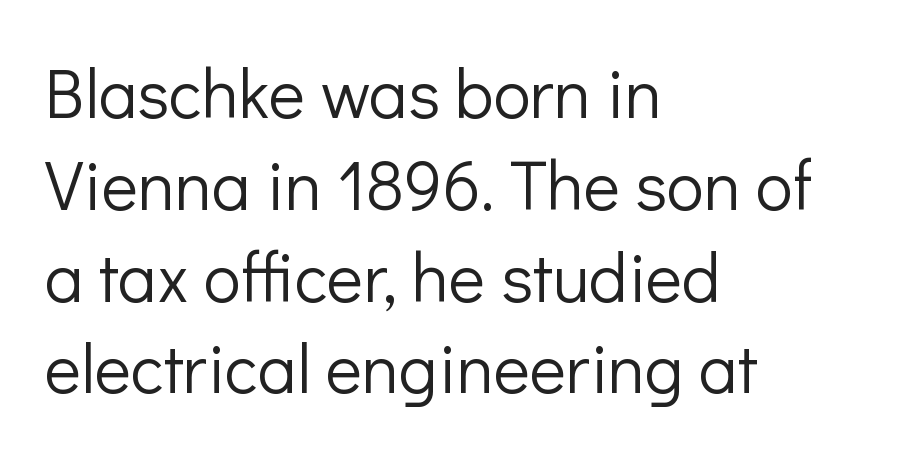
The image shows 69 px light sans-serif type, upright; set left-aligned, normal line spacing (1.33x), normal letter spacing, not underlined; low stroke contrast and a medium x-height.
